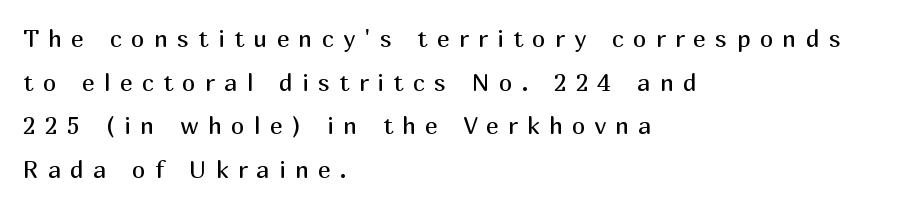
Q: Is the text bold? A: No.
Q: Is the text italic (slanted)? A: No, it is upright.
Q: Is the text underlined? A: No.
Q: How is the paragraph aligned? A: Left-aligned.
Q: Is the spacing between letters normal or unusually wide? A: Unusually wide.
